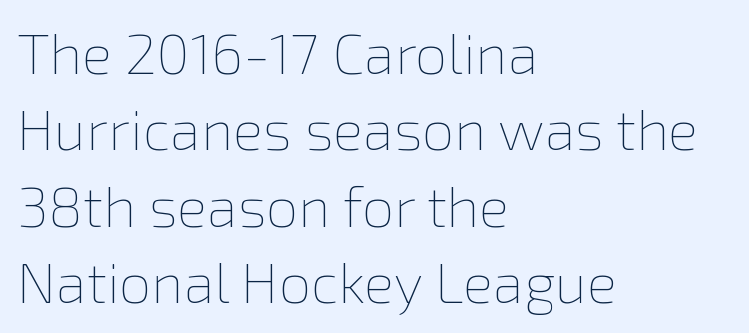
Q: Is the text bold? A: No.
Q: Is the text italic (slanted)? A: No, it is upright.
Q: Is the text underlined? A: No.
Q: How is the paragraph aligned? A: Left-aligned.
Q: Is the spacing between letters normal or unusually wide? A: Normal.
Q: Is the spacing between lines tight, normal or loose? A: Normal.
Q: Width (condensed, normal, or wide)? A: Normal.
Q: x-height? A: Medium.
Q: Monospaced? A: No.
